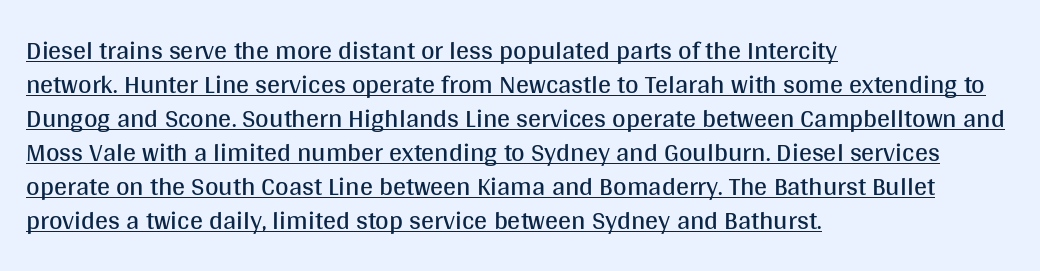
{"italic": "no", "bold": "no", "underline": "yes", "align": "left", "line_spacing": "normal", "line_spacing_ratio": 1.31, "letter_spacing": "normal", "letter_spacing_em": 0.0, "glyph_px": 26}
